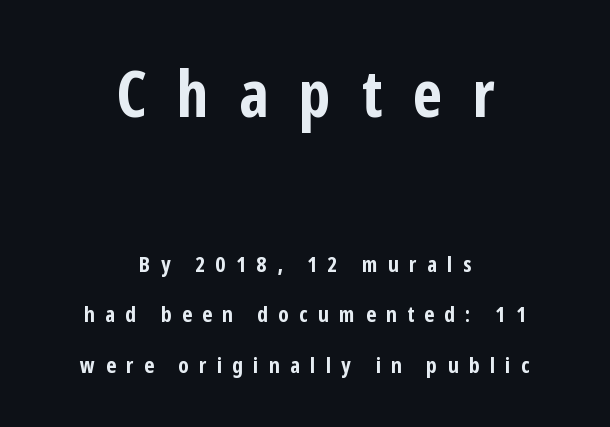
These lines stand farther apart than default settings would place them. A sans-serif font was chosen for this passage. The line texture is sparse and dotted thanks to wide tracking. Size hierarchy here favors the leading block over the trailing one. The area under the type is left untouched. Designer's note — italics off, roman on.
